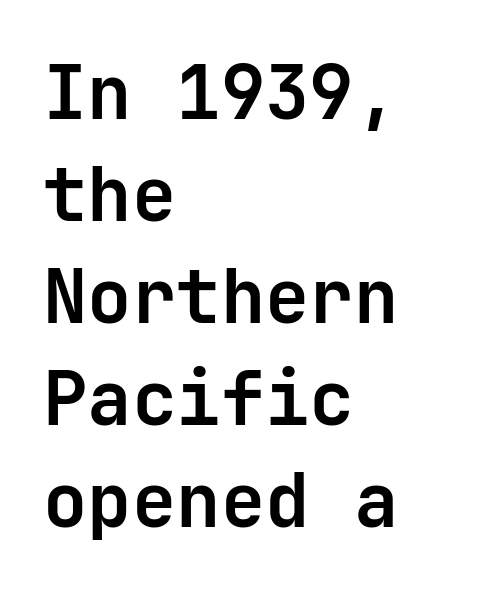
Q: Is the text bold? A: Yes.
Q: Is the text italic (slanted)? A: No, it is upright.
Q: Is the typeface a serif or a sans-serif typeface? A: Sans-serif.
Q: Is the text underlined? A: No.
Q: How is the paragraph aligned? A: Left-aligned.
Q: Is the spacing between letters normal or unusually wide? A: Normal.
Q: Is the spacing between lines tight, normal or loose? A: Normal.
Q: Width (condensed, normal, or wide)? A: Normal.
Q: Stroke contrast? A: Low.
Q: x-height? A: Medium.
Q: Monospaced? A: Yes.
